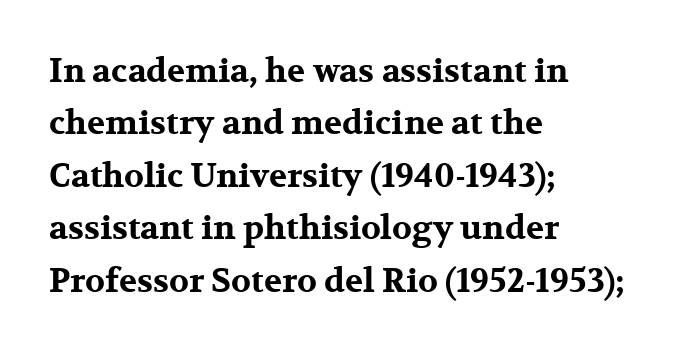
The image shows 33 px bold, wide serif type, upright; set left-aligned, normal line spacing (1.59x), normal letter spacing, not underlined; medium stroke contrast and a medium x-height.
